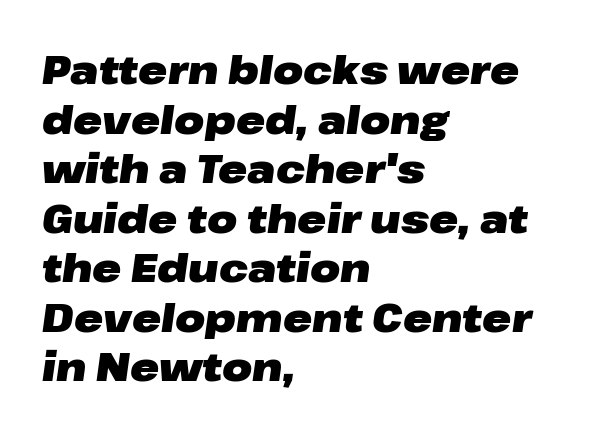
Does the lettering tilt? It does — this is italic. Varying glyph widths throughout — classic text-font behaviour. Its strokes are broad and dark, the hallmark of bold type. Short note: letters normally spaced. Compared with a centered layout, this one pins lines to the left instead. The block of text has a typical density, with ordinary space between rows.
